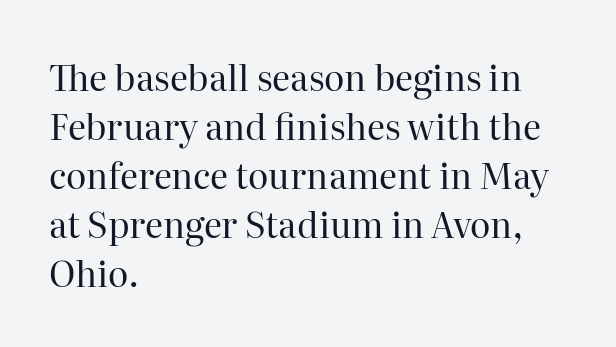
Think standard paragraph weight, or any step lighter than that. The type family on display is of the serif kind. The passage is arranged the way most books set body copy — flush left. A typesetter would call this proportional, since set widths differ per character. This rendering features lettering with no underline.
